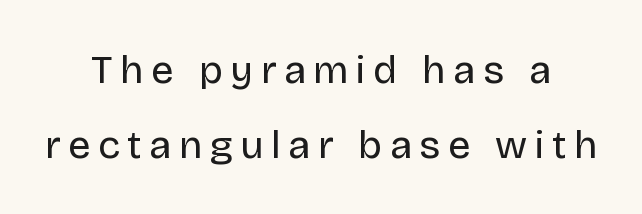
Q: Is the text bold? A: No.
Q: Is the text italic (slanted)? A: No, it is upright.
Q: Is the typeface a serif or a sans-serif typeface? A: Sans-serif.
Q: Is the text underlined? A: No.
Q: How is the paragraph aligned? A: Centered.
Q: Width (condensed, normal, or wide)? A: Normal.
Q: Stroke contrast? A: Low.
Q: x-height? A: Large.
Q: Monospaced? A: No.
